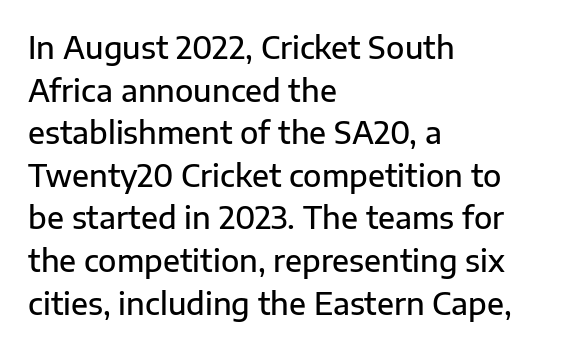
{"serif": "no", "italic": "no", "bold": "semi", "weight": "semibold", "width": "normal", "stroke_contrast": "low", "x_height": "medium", "monospaced": "no", "underline": "no", "align": "left", "line_spacing": "normal", "line_spacing_ratio": 1.42, "letter_spacing": "normal", "letter_spacing_em": 0.0, "glyph_px": 30}
